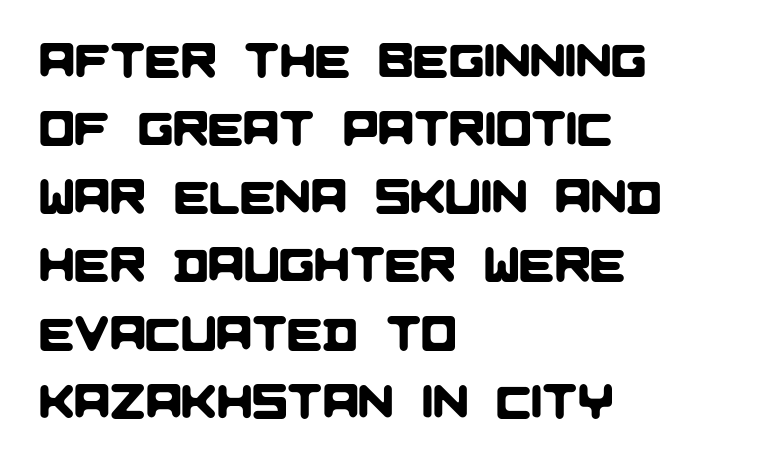
Q: Is the typeface a serif or a sans-serif typeface? A: Sans-serif.
Q: Is the text underlined? A: No.
Q: How is the paragraph aligned? A: Left-aligned.
Q: Is the spacing between letters normal or unusually wide? A: Normal.
Q: Is the spacing between lines tight, normal or loose? A: Normal.
Q: Width (condensed, normal, or wide)? A: Normal.
Q: Stroke contrast? A: Low.
Q: x-height? A: Large.
Q: Monospaced? A: No.
